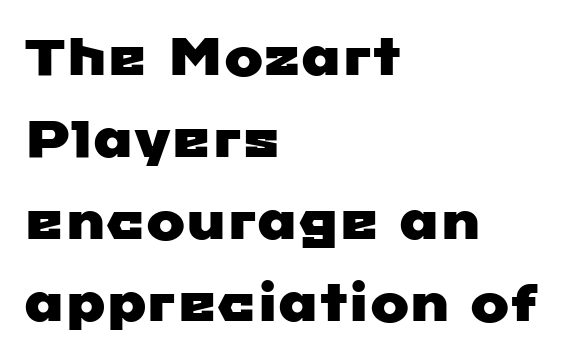
Q: Is the typeface a serif or a sans-serif typeface? A: Sans-serif.
Q: Is the text underlined? A: No.
Q: How is the paragraph aligned? A: Left-aligned.
Q: Is the spacing between letters normal or unusually wide? A: Normal.
Q: Is the spacing between lines tight, normal or loose? A: Normal.
Q: Width (condensed, normal, or wide)? A: Wide.
Q: Stroke contrast? A: Low.
Q: x-height? A: Medium.
Q: Monospaced? A: No.
